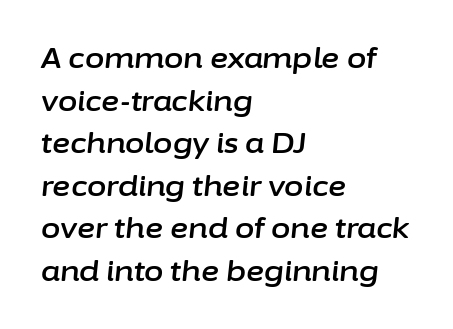
Note the varied advance widths — an 'i' is clearly narrower than an 'm'. The face used here has a pronounced slope to its letters. Horizontal bands of white between lines are of average thickness. Compared with a centered layout, this one pins lines to the left instead. This rendering features lettering with no underline. Compared with typical body copy, the letter spacing here is the same.
